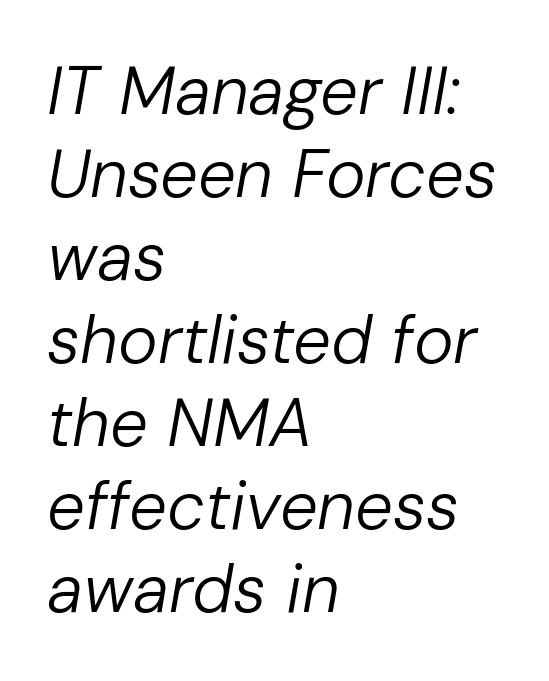
Alignment: flush left. Descender tails drop into unmarked territory. Weight class: somewhere from thin through regular. A typesetter would call this proportional, since set widths differ per character.
